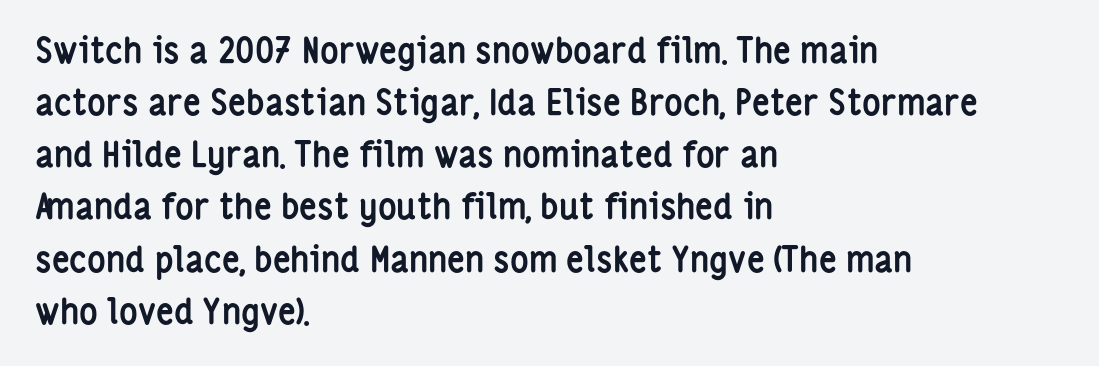
Descenders hang freely into open space. The text block is weighted toward the left margin, trailing off unevenly rightward. Serifs: no, the terminals of the letterforms are clean. Varying glyph widths throughout — classic text-font behaviour. Characters follow at the spacing the type designer built in.
